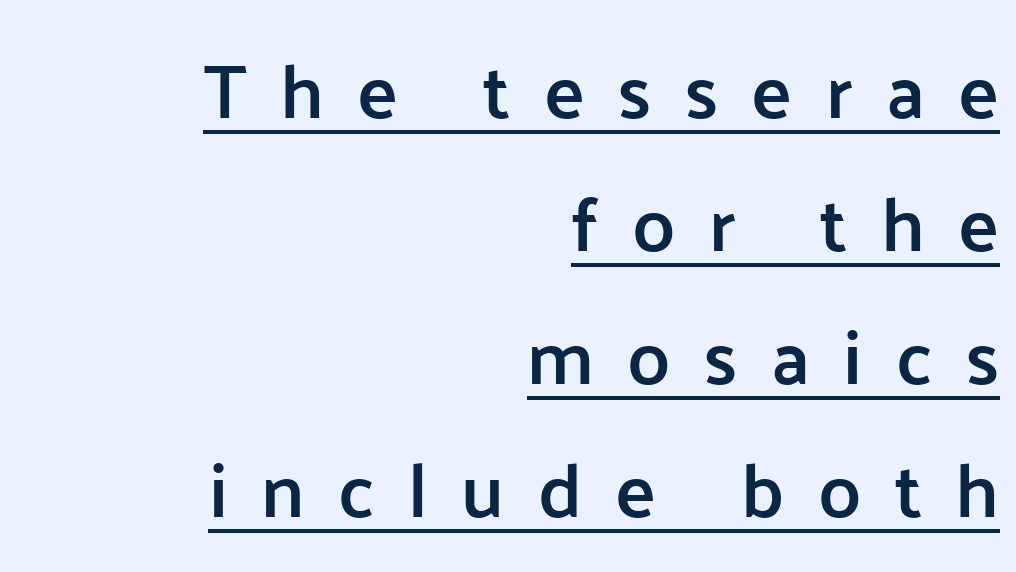
{"serif": "no", "italic": "no", "bold": "semi", "weight": "semibold", "width": "normal", "stroke_contrast": "low", "x_height": "medium", "monospaced": "no", "underline": "yes", "align": "right", "line_spacing_ratio": 1.75, "letter_spacing": "wide", "letter_spacing_em": 0.44, "glyph_px": 76}
